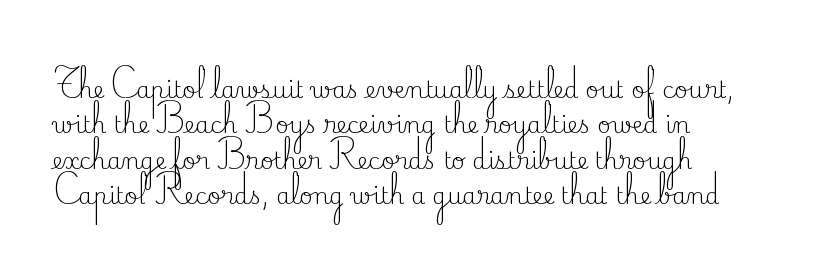
The image shows 23 px text type, upright; set left-aligned, normal line spacing (1.54x), normal letter spacing, not underlined.
